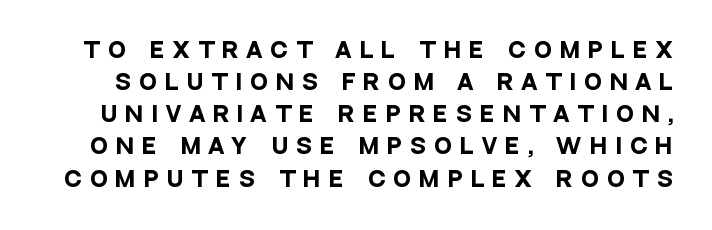
{"italic": "no", "bold": "yes", "underline": "no", "line_spacing": "normal", "line_spacing_ratio": 1.53, "letter_spacing": "wide", "letter_spacing_em": 0.42, "glyph_px": 21}
